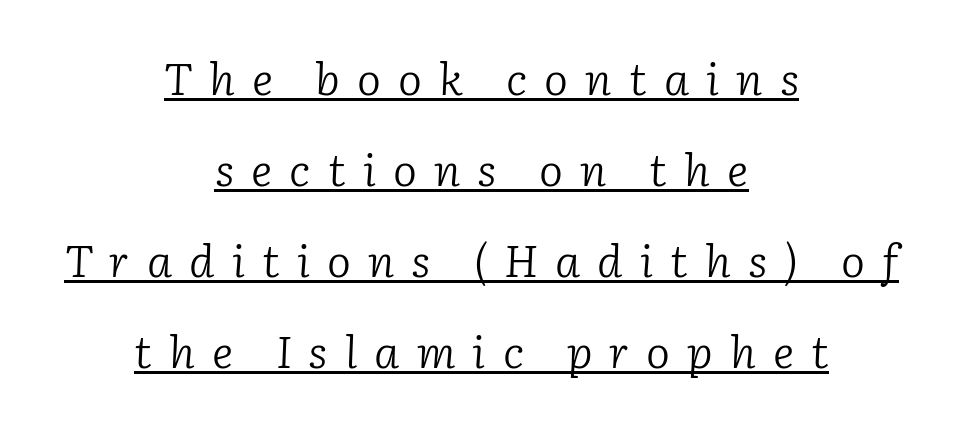
The typesetter chose a symmetrical, centered arrangement here. These lines are rendered in a variable-pitch font. The string is rendered with underlining switched on. The whole block is typeset with a tilt. No heavy texture on the line: the type isn't bold.
